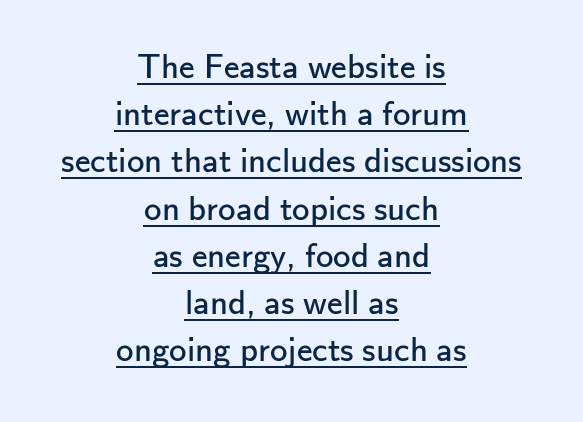
The image shows 35 px regular-weight sans-serif type, upright; set centered, normal line spacing (1.35x), normal letter spacing, underlined; low stroke contrast and a small x-height.
